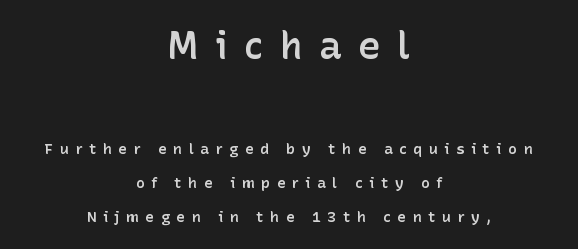
The image shows 38 px semibold sans-serif type, upright; set centered, loose line spacing (2.28x), unusually wide letter spacing (+0.43 em), not underlined; the first (top) block is 2.53x larger; low stroke contrast and a medium x-height.
